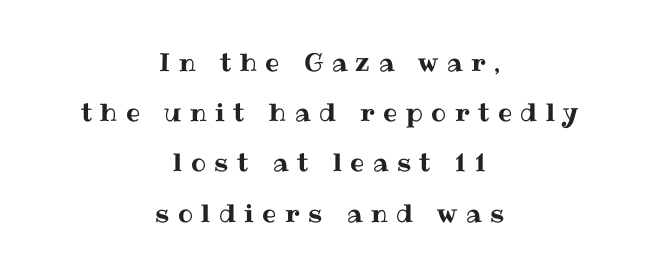
The image shows 25 px text type, upright; set centered, loose line spacing (2.01x), unusually wide letter spacing (+0.34 em), not underlined.
